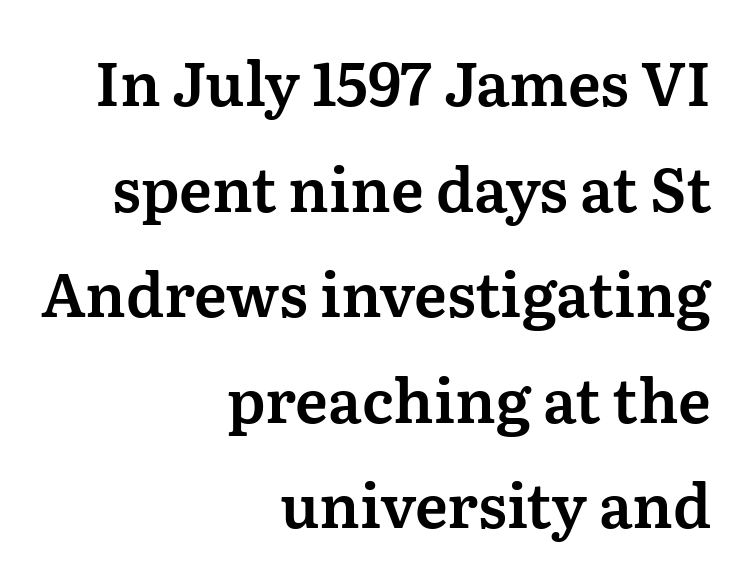
The image shows 60 px serif type, upright; set right-aligned, line spacing 1.76x, normal letter spacing, not underlined; medium stroke contrast and a medium x-height.
